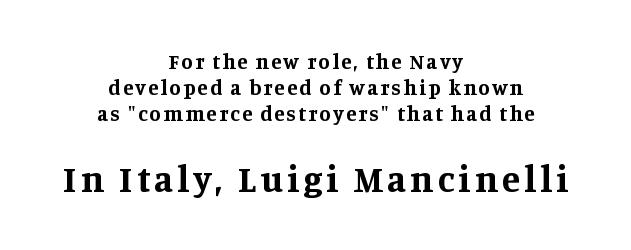
The image shows 37 px bold serif type, upright; set centered, line spacing 1.23x, not underlined; the second (bottom) block is 1.76x larger; medium stroke contrast and a large x-height.
